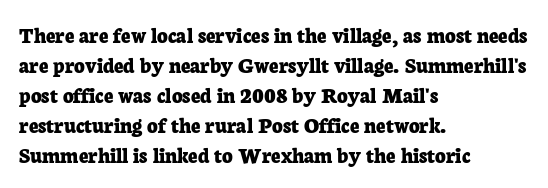
The image shows 23 px bold type, upright; set left-aligned, normal line spacing (1.3x), normal letter spacing, not underlined.
